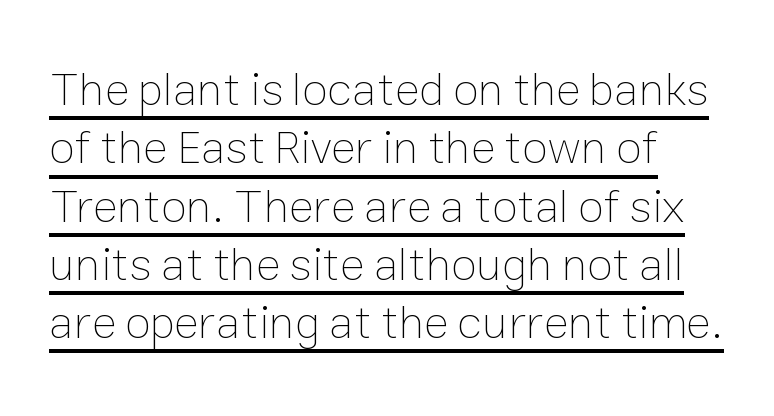
Is this a fixed-width face? No — the glyphs have proportional, varying widths. Italic: no, the glyphs are upright roman. A rule runs beneath these lines of type. Students, note that the glyphs here touch the page at normal intervals. Heaviness? Minimal to ordinary, like unemphasized prose.
